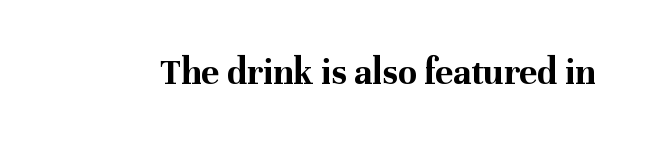
The image shows 38 px bold serif type, upright; set normal letter spacing, not underlined; medium stroke contrast and a medium x-height.
